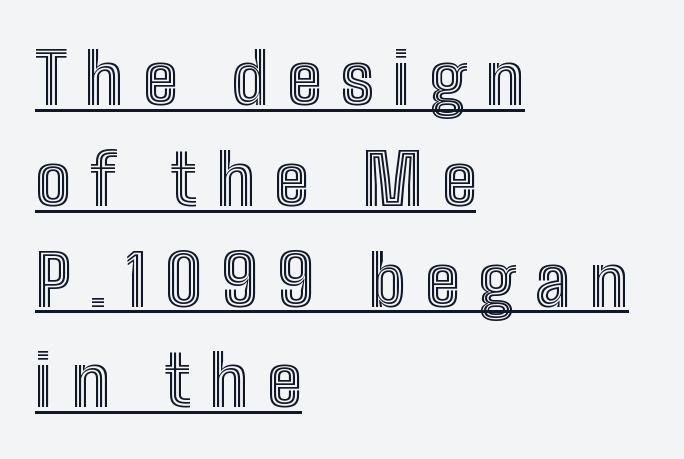
Inter-character spacing is expanded well beyond the font's built-in metrics. The passage shown is underscored from start to finish. The ragged edge is on the right, which tells us the setting is flush left. In terms of posture, this sample is upright. Interline gaps are of average width in this sample. Proportional: the letters do not fall into vertical columns.
